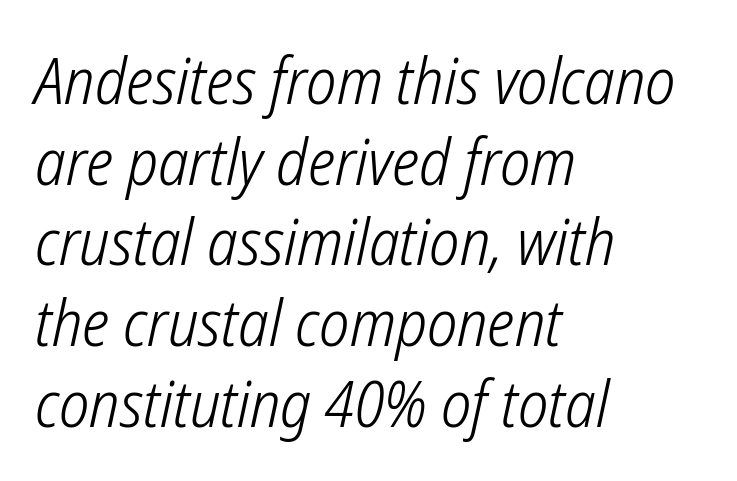
{"serif": "no", "bold": "no", "weight": "light", "width": "condensed", "stroke_contrast": "low", "x_height": "medium", "monospaced": "no", "underline": "no", "align": "left", "line_spacing": "normal", "line_spacing_ratio": 1.26, "letter_spacing": "normal", "letter_spacing_em": 0.0, "glyph_px": 64}
